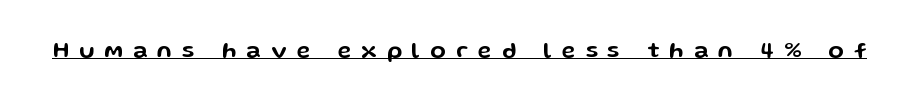
Q: Is the text italic (slanted)? A: No, it is upright.
Q: Is the text underlined? A: Yes.
Q: Is the spacing between letters normal or unusually wide? A: Unusually wide.
